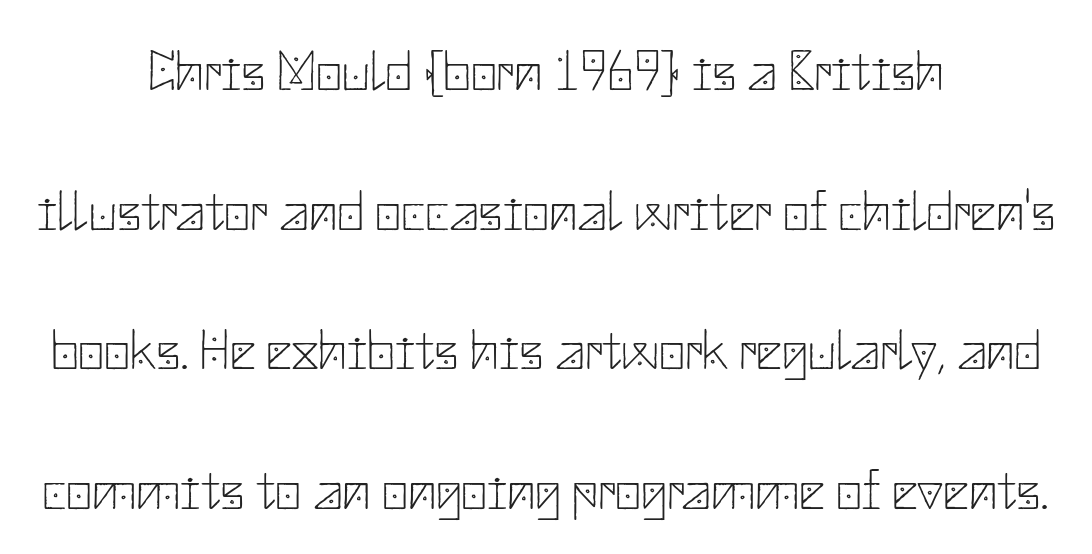
The image shows 57 px thin sans-serif type, upright; set centered, loose line spacing (2.45x), normal letter spacing, not underlined; low stroke contrast and a small x-height.
